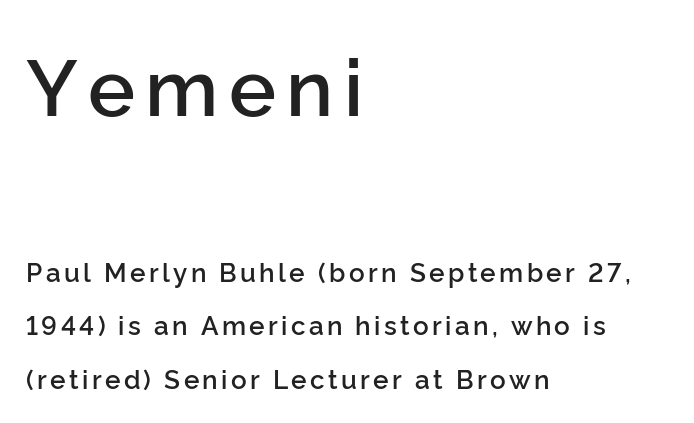
{"serif": "no", "italic": "no", "bold": "semi", "weight": "semibold", "width": "normal", "stroke_contrast": "low", "x_height": "medium", "monospaced": "no", "underline": "no", "align": "left", "line_spacing": "loose", "line_spacing_ratio": 2.06, "larger_block": "first", "size_ratio": 3.04, "glyph_px": 79}
